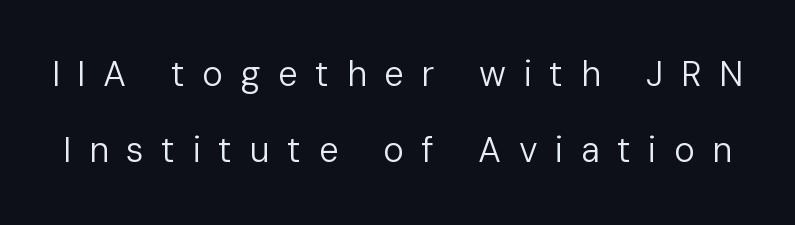
Q: Is the text bold? A: No.
Q: Is the text italic (slanted)? A: No, it is upright.
Q: Is the typeface a serif or a sans-serif typeface? A: Sans-serif.
Q: Is the text underlined? A: No.
Q: Is the spacing between letters normal or unusually wide? A: Unusually wide.
Q: Is the spacing between lines tight, normal or loose? A: Loose.
Q: Width (condensed, normal, or wide)? A: Normal.
Q: Stroke contrast? A: Low.
Q: x-height? A: Medium.
Q: Monospaced? A: No.
